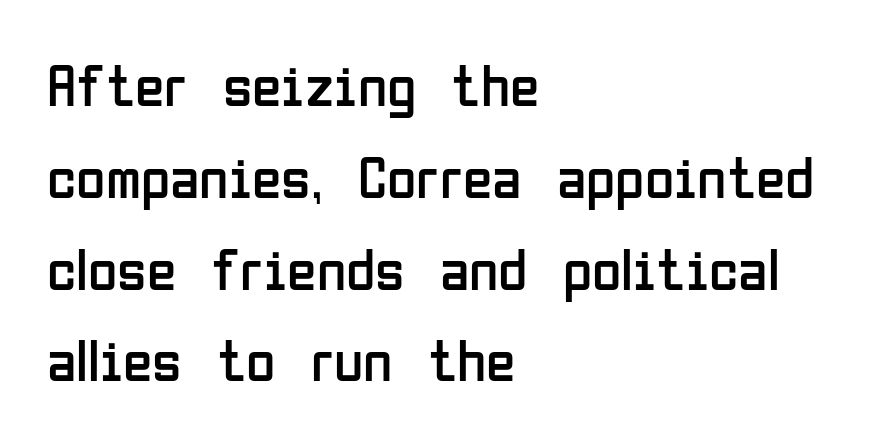
The space beneath each line is pristine and unruled. Visually the block forms a straight wall on the left and a jagged coastline on the right. The strokes carry an ordinary text weight at most. Here the designer chose a conventional face with non-uniform glyph widths. The passage shown has conventional tracking throughout. Look at the bottom of the vertical strokes: they stop flat, with no serifs.
